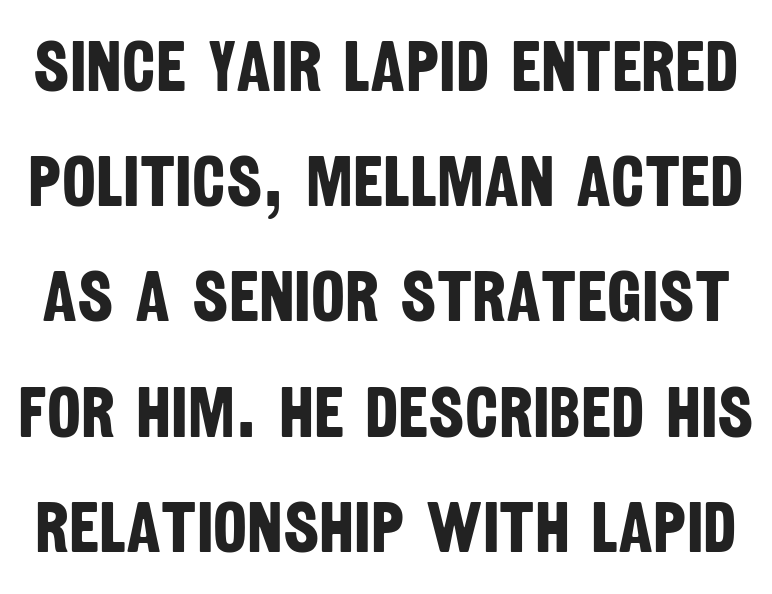
Q: Is the text bold? A: Yes.
Q: Is the typeface a serif or a sans-serif typeface? A: Sans-serif.
Q: Is the text underlined? A: No.
Q: Is the spacing between letters normal or unusually wide? A: Normal.
Q: Is the spacing between lines tight, normal or loose? A: Normal.
Q: Width (condensed, normal, or wide)? A: Condensed.
Q: Stroke contrast? A: Low.
Q: x-height? A: Large.
Q: Monospaced? A: No.
